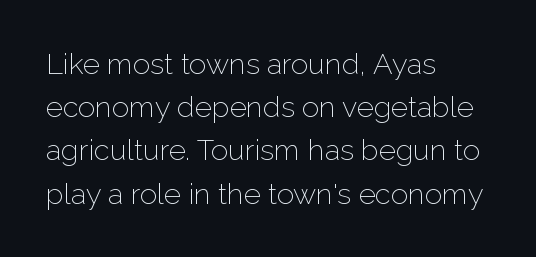
{"serif": "no", "italic": "no", "bold": "no", "weight": "light", "width": "normal", "stroke_contrast": "low", "x_height": "medium", "monospaced": "no", "underline": "no", "align": "left", "line_spacing": "normal", "line_spacing_ratio": 1.49, "letter_spacing": "normal", "letter_spacing_em": 0.0, "glyph_px": 29}
